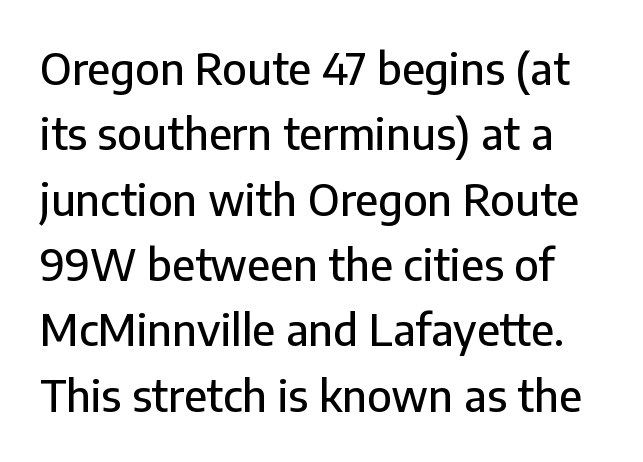
The baseline area is clear. Are there feet on the stems? There aren't — it's a sans. Quick note: interline space is typical. You could call the tracking neutral — neither tight nor loose. Character widths vary here, with narrow letters taking less room than wide ones. Upright lettering throughout.
